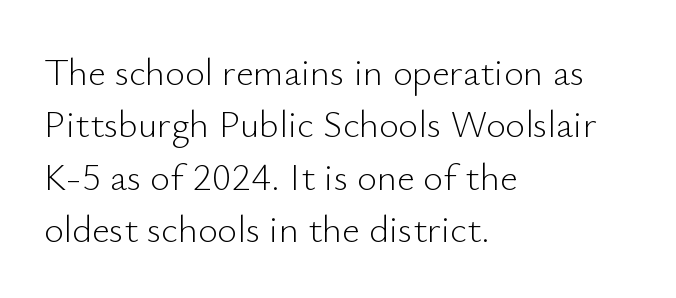
Q: Is the text bold? A: No.
Q: Is the text italic (slanted)? A: No, it is upright.
Q: Is the typeface a serif or a sans-serif typeface? A: Sans-serif.
Q: Is the text underlined? A: No.
Q: How is the paragraph aligned? A: Left-aligned.
Q: Is the spacing between letters normal or unusually wide? A: Normal.
Q: Is the spacing between lines tight, normal or loose? A: Normal.
Q: Width (condensed, normal, or wide)? A: Normal.
Q: Stroke contrast? A: Low.
Q: x-height? A: Small.
Q: Monospaced? A: No.
